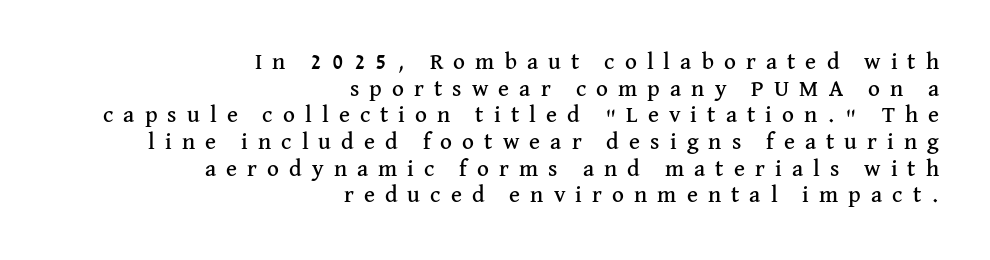
The image shows 23 px text type, upright; set right-aligned, line spacing 1.16x, unusually wide letter spacing (+0.44 em), not underlined.
